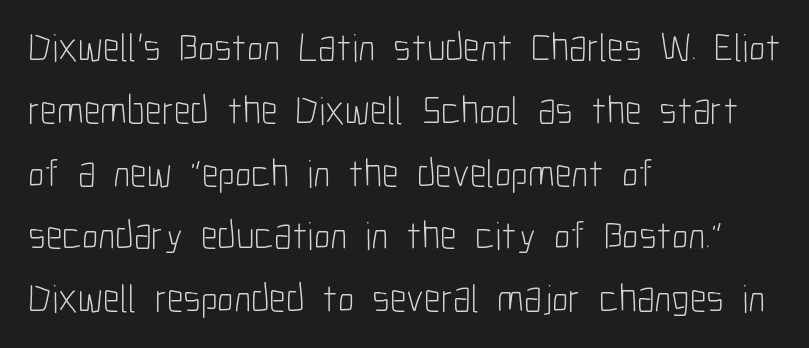
Is the letter spacing exaggerated? No — it looks like the ordinary default. You could not count columns in this text — the font is proportionally spaced. The rag falls on the right side of this text block. This sample uses a sans-serif face.
